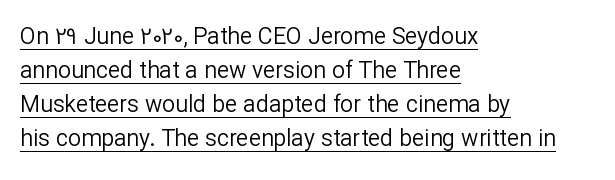
The image shows 23 px text type, upright; set left-aligned, normal line spacing (1.48x), normal letter spacing, underlined.
